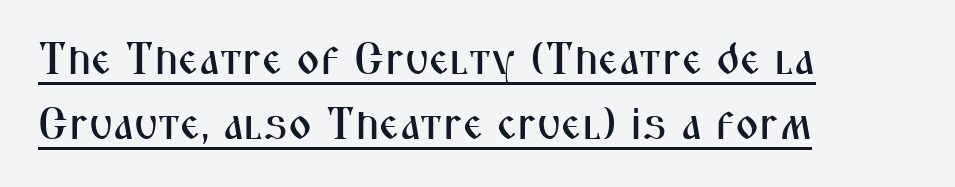
Q: Is the text italic (slanted)? A: No, it is upright.
Q: Is the typeface a serif or a sans-serif typeface? A: Sans-serif.
Q: Is the text underlined? A: Yes.
Q: How is the paragraph aligned? A: Left-aligned.
Q: Is the spacing between letters normal or unusually wide? A: Normal.
Q: Is the spacing between lines tight, normal or loose? A: Normal.
Q: Width (condensed, normal, or wide)? A: Condensed.
Q: Stroke contrast? A: Medium.
Q: x-height? A: Medium.
Q: Monospaced? A: No.
